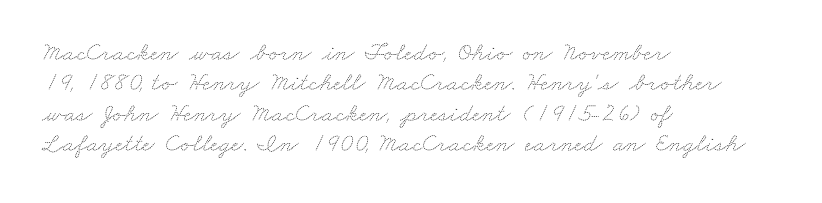
Q: Is the text bold? A: No.
Q: Is the text underlined? A: No.
Q: How is the paragraph aligned? A: Left-aligned.
Q: Is the spacing between letters normal or unusually wide? A: Normal.
